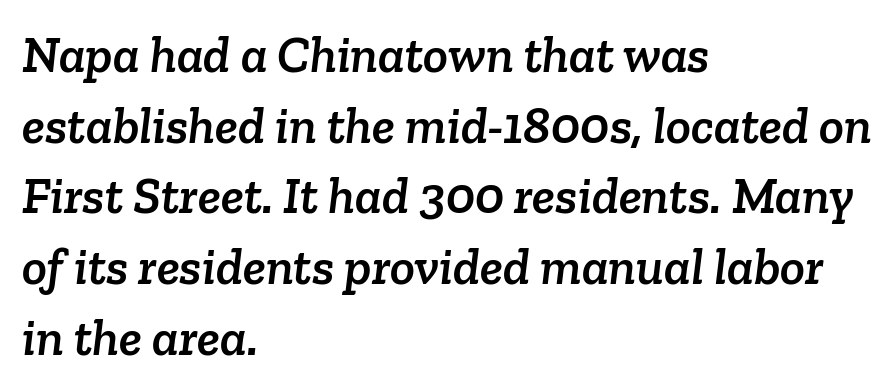
Glyph-to-glyph distance matches everyday printed text. Quick note: interline space is typical. Letters rest on an invisible, unmarked baseline. Regarding serifs, this sample has them. Typeset ragged right — the left edge is the straight one. This sample has the flowing, uneven cadence of proportional lettering.
